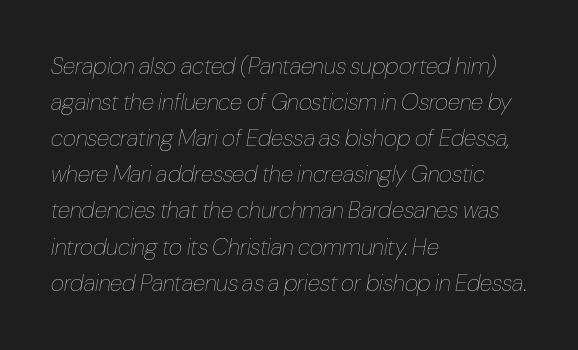
Q: Is the text bold? A: No.
Q: Is the text italic (slanted)? A: Yes, it leans right by about 10 degrees.
Q: Is the text underlined? A: No.
Q: How is the paragraph aligned? A: Left-aligned.
Q: Is the spacing between letters normal or unusually wide? A: Normal.
Q: Is the spacing between lines tight, normal or loose? A: Normal.
